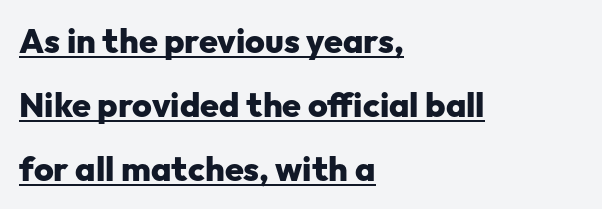
Proportional: the letters do not fall into vertical columns. This is heavy type, rendered in bold. Descenders here cross a horizontal rule under the line. A typesetter would call this zero additional tracking. Is this a sans? Yes — the strokes have no serifs. These lines were composed using upright roman letters.
